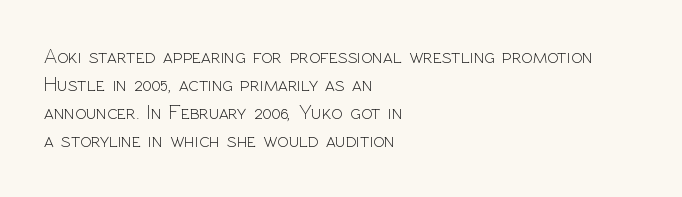
The image shows 21 px text type, upright; set left-aligned, normal line spacing (1.34x), normal letter spacing, not underlined.
